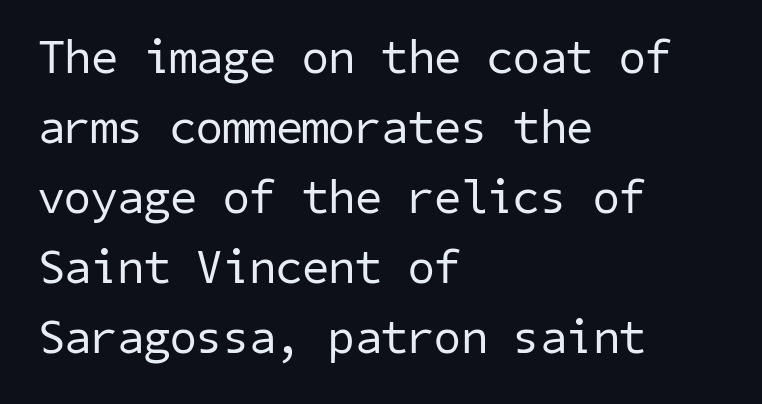
The image shows 48 px regular-weight sans-serif type; set left-aligned, normal line spacing (1.46x), normal letter spacing, not underlined; low stroke contrast and a medium x-height.
